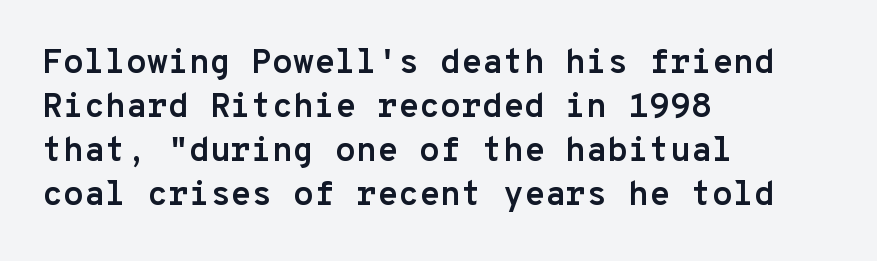
{"serif": "no", "italic": "no", "bold": "yes", "weight": "semibold", "width": "normal", "stroke_contrast": "low", "x_height": "medium", "monospaced": "yes", "underline": "no", "align": "left", "line_spacing": "normal", "line_spacing_ratio": 1.29, "letter_spacing": "normal", "letter_spacing_em": 0.0, "glyph_px": 34}
